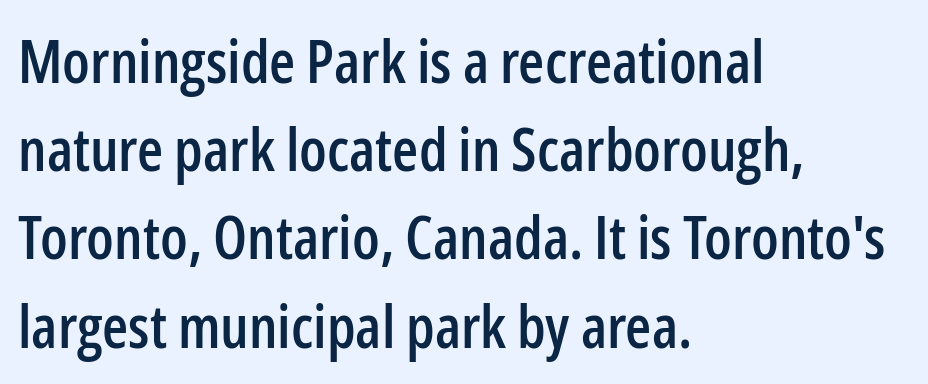
Check where the strokes stop: nothing finishes them off — pure sans. Nothing unusual about the tracking: characters are spaced as the font intends. This sample uses an upright cut, with every glyph sitting square on the baseline. Layout note: lines flush left. Character widths vary here, with narrow letters taking less room than wide ones. If you measured baseline to baseline, you'd find a middling distance.
